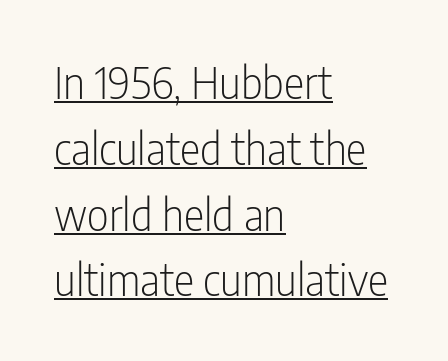
Nothing unusual about the tracking: characters are spaced as the font intends. Unlike italic type, these characters show no tilt at all. Beneath each row of characters lies a ruled line. Do the characters align in a grid? No, the font is proportional.
